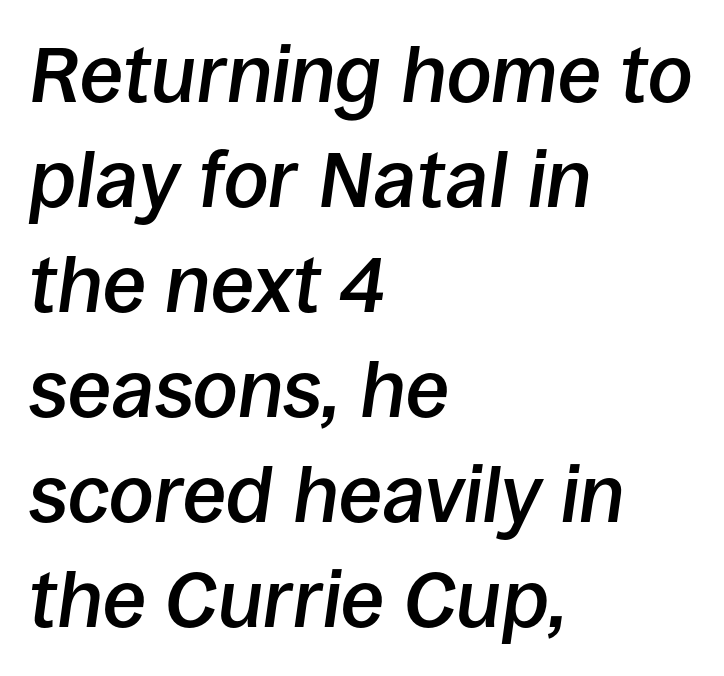
Q: Is the text bold? A: Semi-bold.
Q: Is the text italic (slanted)? A: Yes, it leans right by about 8 degrees.
Q: Is the text underlined? A: No.
Q: How is the paragraph aligned? A: Left-aligned.
Q: Is the spacing between letters normal or unusually wide? A: Normal.
Q: Is the spacing between lines tight, normal or loose? A: Normal.
Q: Width (condensed, normal, or wide)? A: Normal.
Q: Stroke contrast? A: Low.
Q: x-height? A: Large.
Q: Monospaced? A: No.
